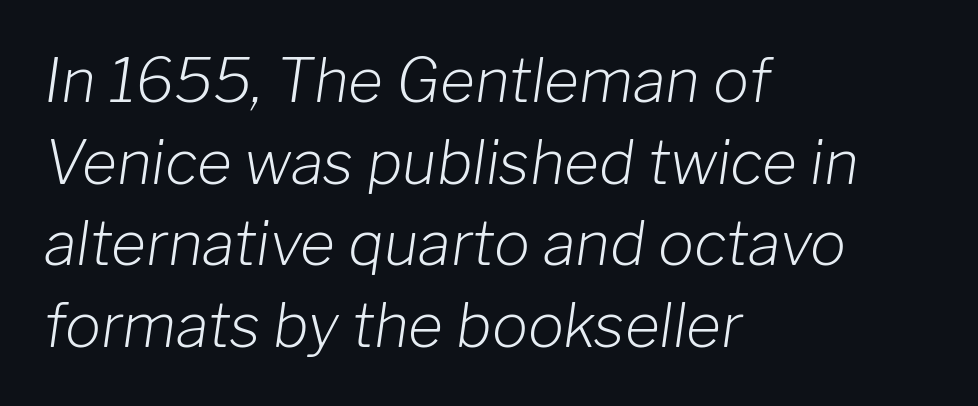
{"italic": "yes", "lean": "right", "slant_degrees": 8, "bold": "no", "weight": "light", "width": "normal", "stroke_contrast": "low", "x_height": "medium", "monospaced": "no", "underline": "no", "align": "left", "line_spacing": "normal", "line_spacing_ratio": 1.36, "letter_spacing": "normal", "letter_spacing_em": 0.0, "glyph_px": 60}
